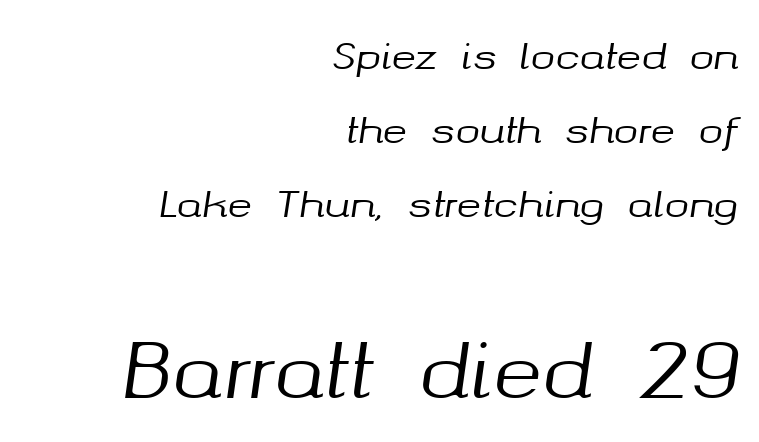
Q: Is the text italic (slanted)? A: Yes, it leans right by about 8 degrees.
Q: Is the text underlined? A: No.
Q: How is the paragraph aligned? A: Right-aligned.
Q: Is the spacing between letters normal or unusually wide? A: Normal.
Q: Is the spacing between lines tight, normal or loose? A: Loose.
Q: Which block of text is set in a larger size, the first (top) or the second (bottom)? A: The second (bottom) one.
Q: Width (condensed, normal, or wide)? A: Normal.
Q: Stroke contrast? A: Medium.
Q: x-height? A: Medium.
Q: Monospaced? A: No.
